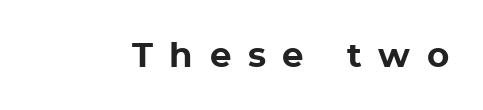
A typesetter would call this proportional, since set widths differ per character. The lettering stays uniformly vertical, giving the passage a roman look. Bare-footed words on every line. Set as a true bold cut, around the 700 mark.
